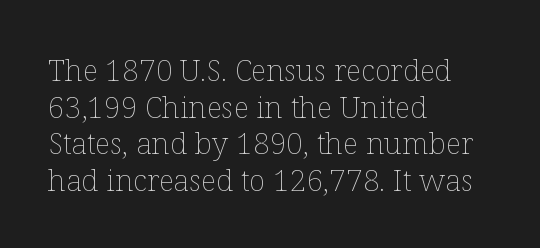
Q: Is the text bold? A: No.
Q: Is the text italic (slanted)? A: No, it is upright.
Q: Is the text underlined? A: No.
Q: How is the paragraph aligned? A: Left-aligned.
Q: Is the spacing between letters normal or unusually wide? A: Normal.
Q: Width (condensed, normal, or wide)? A: Normal.
Q: Stroke contrast? A: Low.
Q: x-height? A: Medium.
Q: Monospaced? A: No.
